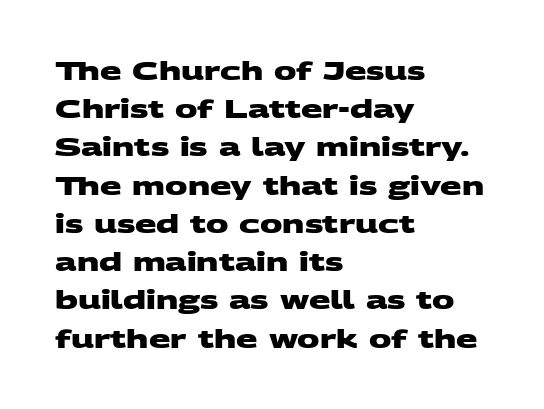
{"bold": "yes", "underline": "no", "align": "left", "line_spacing": "normal", "line_spacing_ratio": 1.53, "letter_spacing": "normal", "letter_spacing_em": 0.0, "glyph_px": 25}
